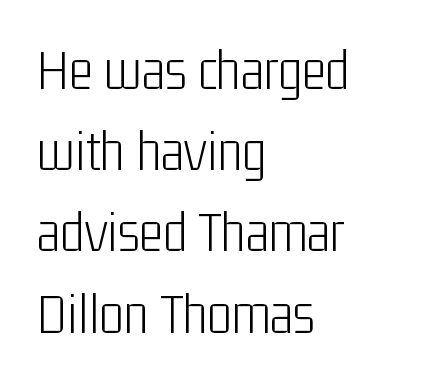
{"serif": "no", "italic": "no", "bold": "no", "weight": "light", "width": "condensed", "stroke_contrast": "low", "x_height": "medium", "monospaced": "no", "underline": "no", "align": "left", "line_spacing": "normal", "line_spacing_ratio": 1.4, "letter_spacing": "normal", "letter_spacing_em": 0.0, "glyph_px": 58}
